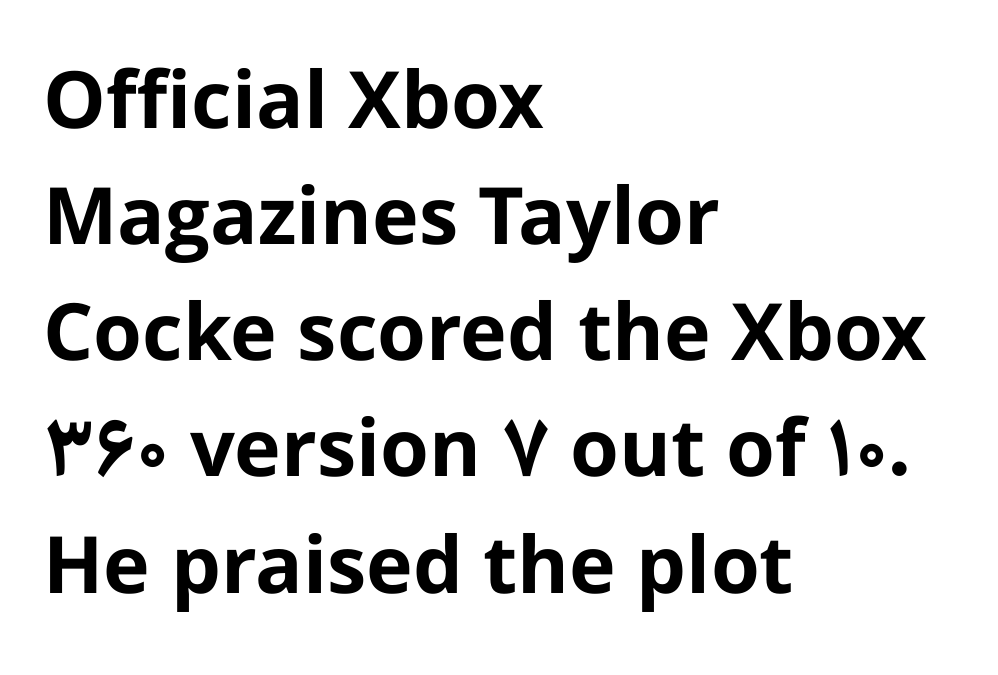
Q: Is the text bold? A: Yes.
Q: Is the text italic (slanted)? A: No, it is upright.
Q: Is the typeface a serif or a sans-serif typeface? A: Sans-serif.
Q: Is the text underlined? A: No.
Q: How is the paragraph aligned? A: Left-aligned.
Q: Is the spacing between letters normal or unusually wide? A: Normal.
Q: Is the spacing between lines tight, normal or loose? A: Normal.
Q: Width (condensed, normal, or wide)? A: Normal.
Q: Stroke contrast? A: Low.
Q: x-height? A: Medium.
Q: Monospaced? A: No.
